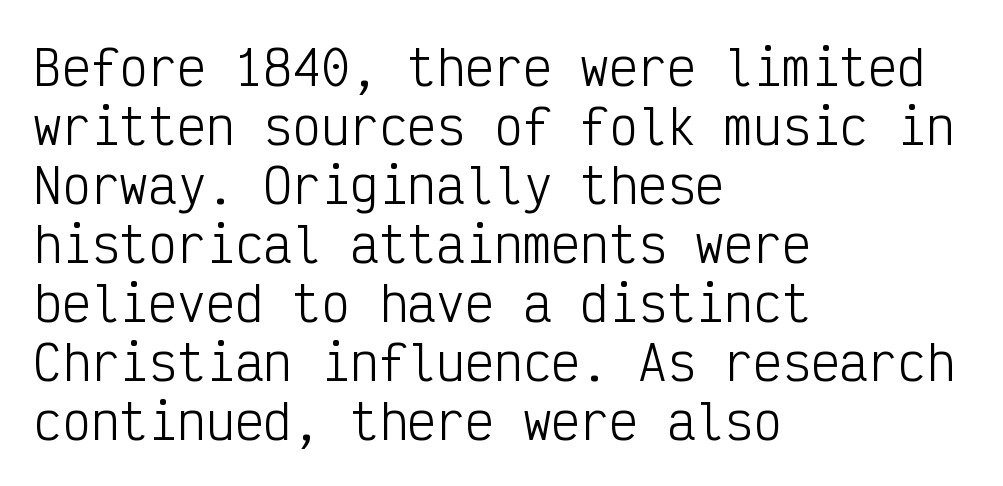
Q: Is the text bold? A: No.
Q: Is the text italic (slanted)? A: No, it is upright.
Q: Is the typeface a serif or a sans-serif typeface? A: Sans-serif.
Q: Is the text underlined? A: No.
Q: How is the paragraph aligned? A: Left-aligned.
Q: Is the spacing between letters normal or unusually wide? A: Normal.
Q: Width (condensed, normal, or wide)? A: Condensed.
Q: Stroke contrast? A: Low.
Q: x-height? A: Medium.
Q: Monospaced? A: Yes.
